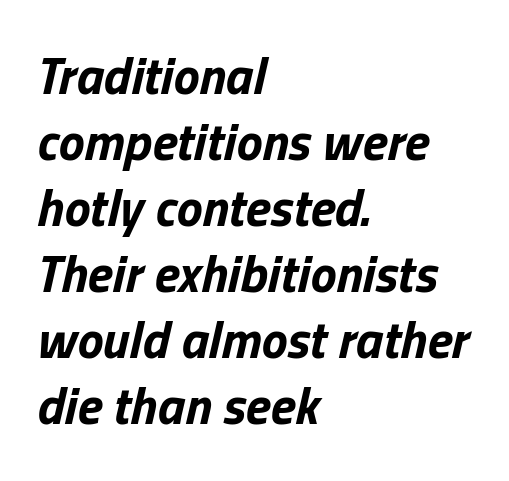
The image shows 52 px bold type, italic (leaning right); set left-aligned, normal line spacing (1.27x), normal letter spacing, not underlined; low stroke contrast and a medium x-height.
